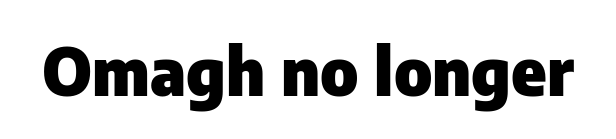
Nope, no serifs anywhere on these letters. Lines of text with bare space underneath. The face used here has the dense, thick strokes of a bold. Vertical strokes here are truly vertical.
